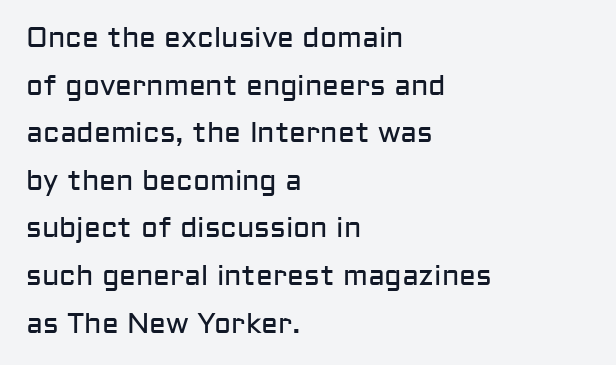
The image shows 28 px regular-weight sans-serif type, upright; set left-aligned, normal line spacing (1.7x), normal letter spacing, not underlined; low stroke contrast and a medium x-height.
